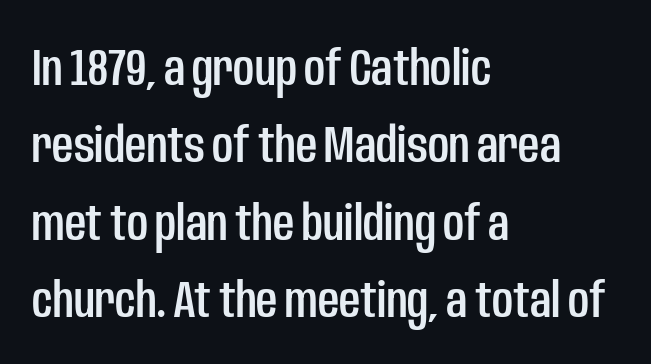
Q: Is the text italic (slanted)? A: No, it is upright.
Q: Is the typeface a serif or a sans-serif typeface? A: Sans-serif.
Q: Is the text underlined? A: No.
Q: How is the paragraph aligned? A: Left-aligned.
Q: Is the spacing between letters normal or unusually wide? A: Normal.
Q: Is the spacing between lines tight, normal or loose? A: Normal.
Q: Width (condensed, normal, or wide)? A: Condensed.
Q: Stroke contrast? A: Low.
Q: x-height? A: Large.
Q: Monospaced? A: No.
